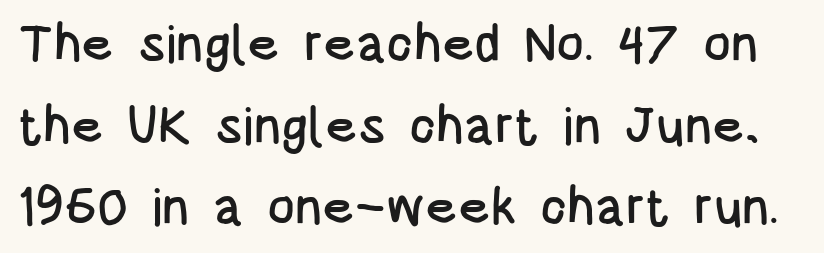
Designer's note — italics off, roman on. Think of a printed novel: that variable character pitch is what you see here. Beneath every word, the page is bare. No feet cap the strokes, marking this as sans-serif type. Leading: standard. Does extra space separate the letters? No, they use regular spacing.
